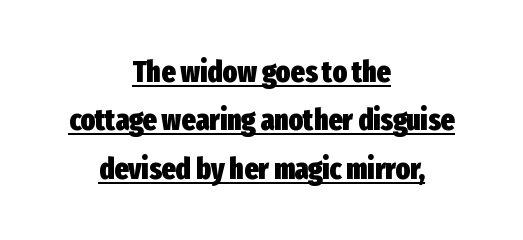
The image shows 30 px heavy, condensed sans-serif type, upright; set centered, normal line spacing (1.61x), normal letter spacing, underlined; low stroke contrast and a medium x-height.
